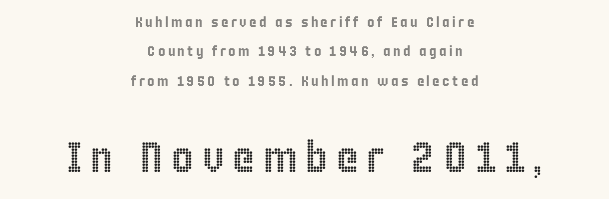
The image shows 43 px condensed type, upright; set centered, loose line spacing (2.1x), not underlined; the second (bottom) block is 3.07x larger; a large x-height.
